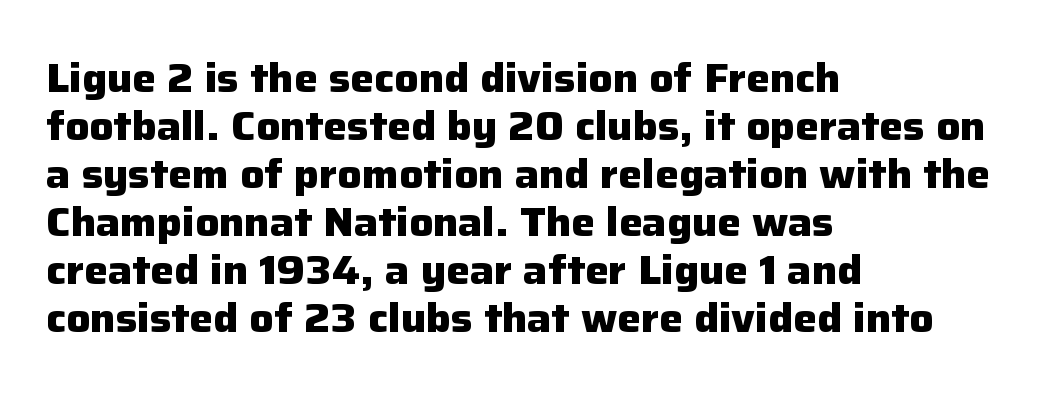
Is this a sans? Yes — the strokes have no serifs. A dark, heavy texture on the line: the type is bold. Spacing verdict: proportional, widths tailored to each character. The type sits square on the baseline with zero lean. The glyphs are unaccompanied by any horizontal stroke below them.
